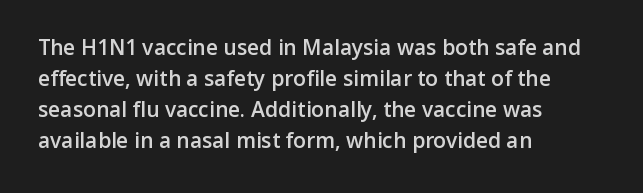
The image shows 21 px text type, upright; set left-aligned, normal line spacing (1.48x), normal letter spacing, not underlined.
